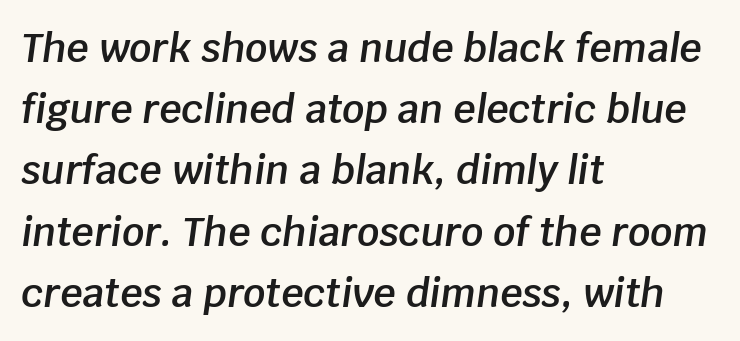
Q: Is the text bold? A: Semi-bold.
Q: Is the text italic (slanted)? A: Yes, it leans right by about 8 degrees.
Q: Is the text underlined? A: No.
Q: How is the paragraph aligned? A: Left-aligned.
Q: Is the spacing between letters normal or unusually wide? A: Normal.
Q: Is the spacing between lines tight, normal or loose? A: Normal.
Q: Width (condensed, normal, or wide)? A: Normal.
Q: Stroke contrast? A: Low.
Q: x-height? A: Large.
Q: Monospaced? A: No.
